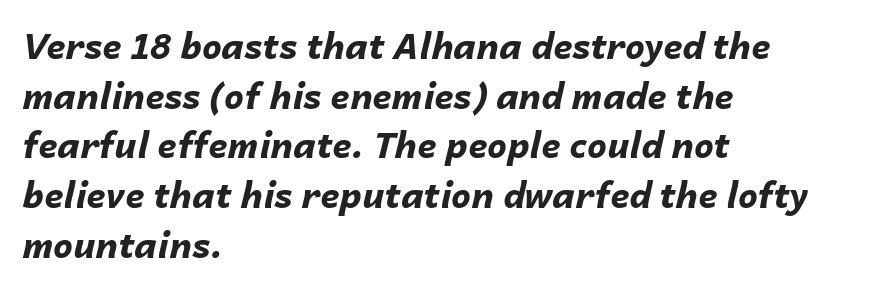
The image shows 35 px bold type, italic (leaning right); set left-aligned, normal line spacing (1.42x), normal letter spacing, not underlined; low stroke contrast and a medium x-height.
